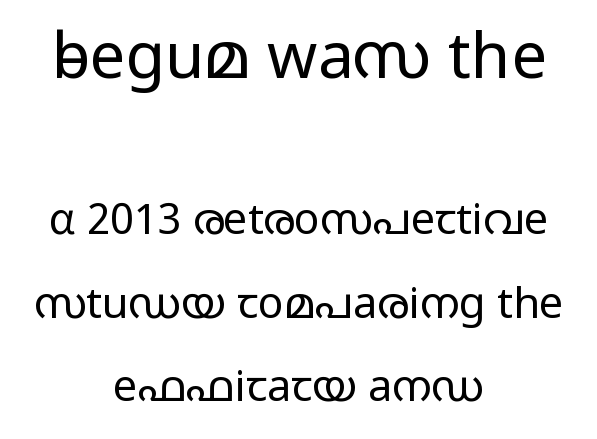
Q: Is the text bold? A: No.
Q: Is the text italic (slanted)? A: No, it is upright.
Q: Is the typeface a serif or a sans-serif typeface? A: Sans-serif.
Q: Is the text underlined? A: No.
Q: How is the paragraph aligned? A: Centered.
Q: Is the spacing between letters normal or unusually wide? A: Normal.
Q: Is the spacing between lines tight, normal or loose? A: Loose.
Q: Which block of text is set in a larger size, the first (top) or the second (bottom)? A: The first (top) one.
Q: Width (condensed, normal, or wide)? A: Wide.
Q: Stroke contrast? A: Low.
Q: x-height? A: Medium.
Q: Monospaced? A: No.
